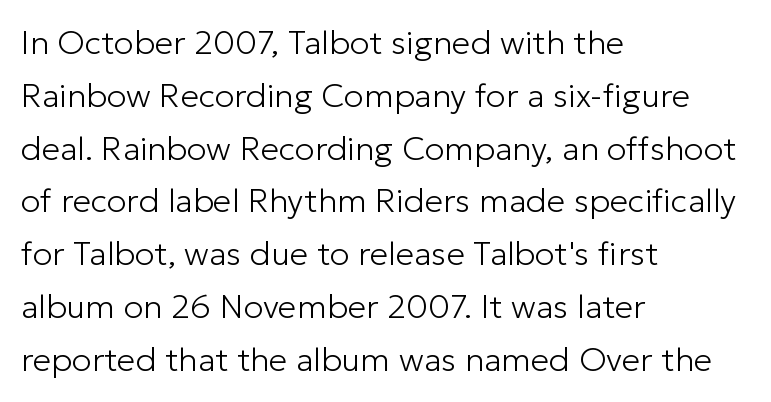
{"serif": "no", "italic": "no", "bold": "no", "weight": "light", "width": "normal", "stroke_contrast": "low", "x_height": "medium", "monospaced": "no", "underline": "no", "align": "left", "line_spacing": "normal", "line_spacing_ratio": 1.6, "letter_spacing": "normal", "letter_spacing_em": 0.0, "glyph_px": 33}
